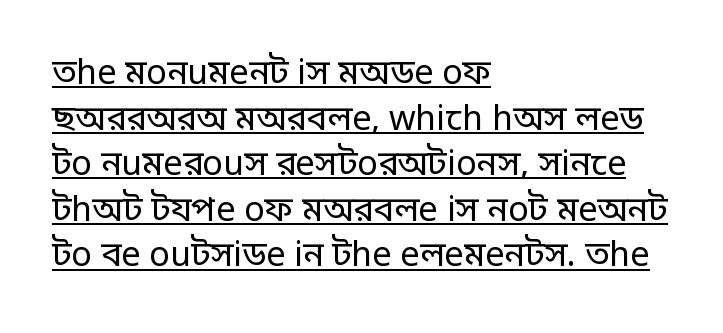
{"serif": "no", "italic": "no", "bold": "no", "weight": "regular", "width": "normal", "stroke_contrast": "low", "x_height": "large", "monospaced": "no", "underline": "yes", "align": "left", "line_spacing": "normal", "line_spacing_ratio": 1.34, "letter_spacing": "normal", "letter_spacing_em": 0.0, "glyph_px": 34}
